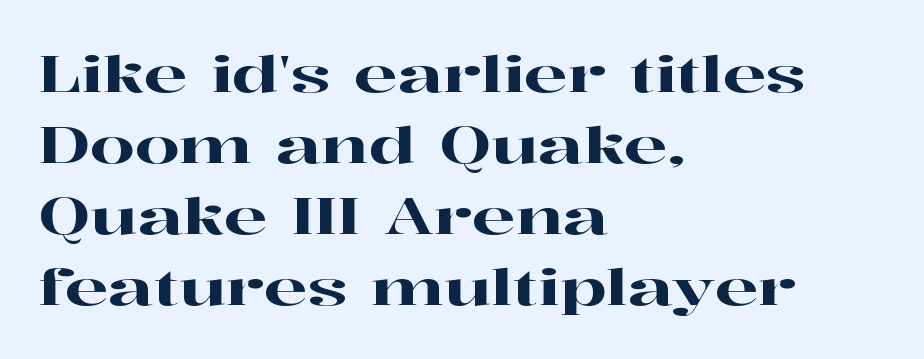
The image shows 51 px wide serif type, upright; set left-aligned, normal line spacing (1.39x), normal letter spacing, not underlined; high stroke contrast and a medium x-height.
